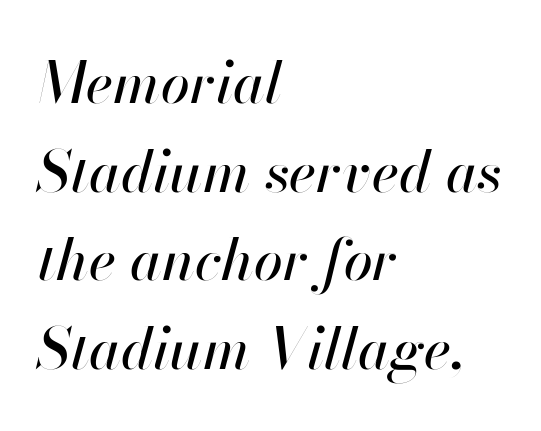
Compared with a centered layout, this one pins lines to the left instead. Honestly, the letter spacing is just normal — you wouldn't notice it. Does the lettering tilt? It does — this is italic. These lines are rendered in a variable-pitch font.
